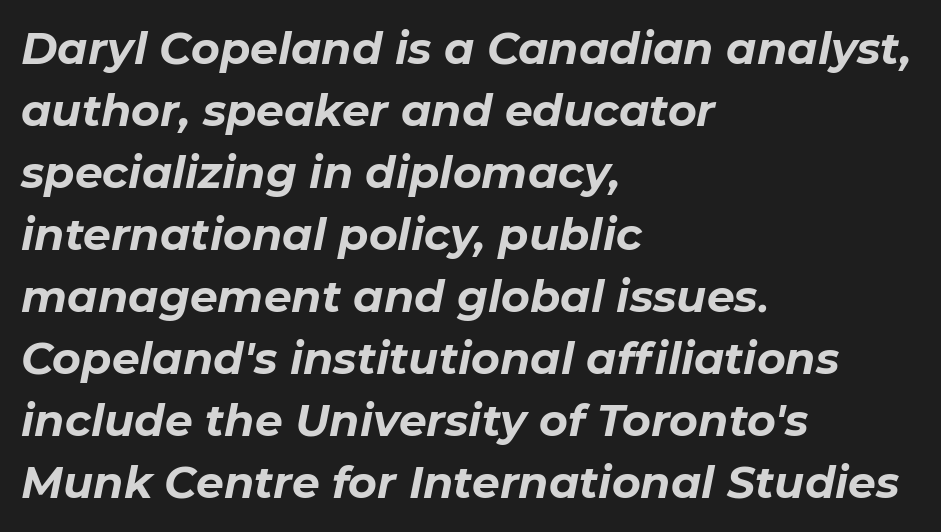
The image shows 44 px bold type, italic (leaning right); set left-aligned, normal line spacing (1.41x), normal letter spacing, not underlined; low stroke contrast and a medium x-height.
